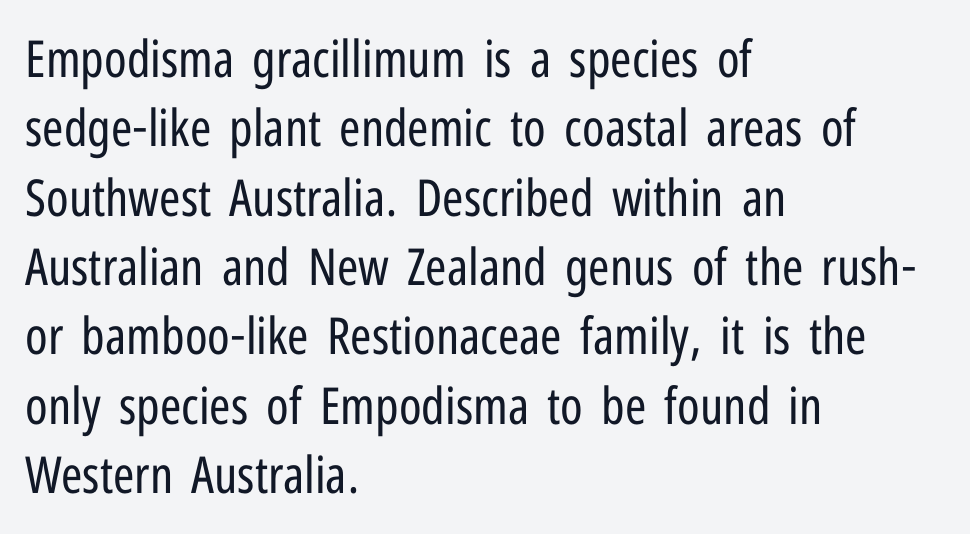
Q: Is the text bold? A: No.
Q: Is the text italic (slanted)? A: No, it is upright.
Q: Is the typeface a serif or a sans-serif typeface? A: Sans-serif.
Q: Is the text underlined? A: No.
Q: How is the paragraph aligned? A: Left-aligned.
Q: Is the spacing between letters normal or unusually wide? A: Normal.
Q: Is the spacing between lines tight, normal or loose? A: Normal.
Q: Width (condensed, normal, or wide)? A: Condensed.
Q: Stroke contrast? A: Low.
Q: x-height? A: Medium.
Q: Monospaced? A: No.
